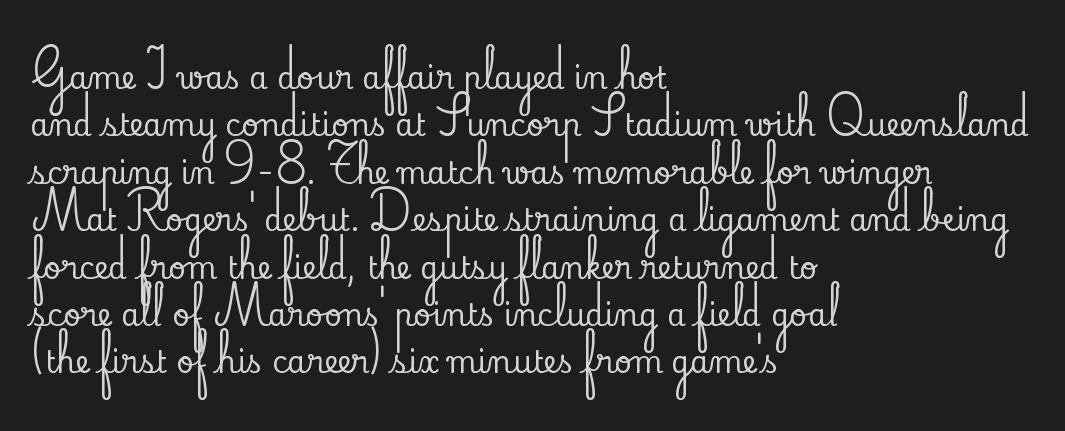
{"serif": "yes", "italic": "no", "width": "normal", "stroke_contrast": "low", "x_height": "small", "monospaced": "no", "underline": "no", "align": "left", "line_spacing": "normal", "line_spacing_ratio": 1.58, "letter_spacing": "normal", "letter_spacing_em": 0.0, "glyph_px": 30}
